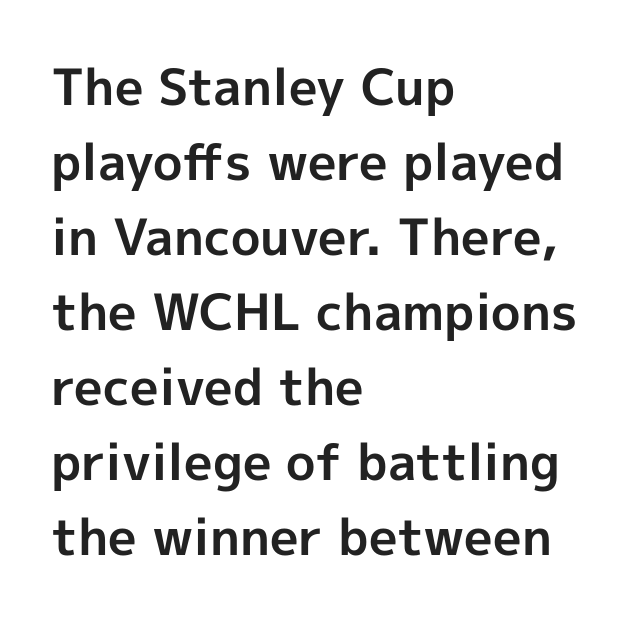
{"serif": "no", "italic": "no", "bold": "yes", "weight": "bold", "width": "normal", "x_height": "medium", "monospaced": "no", "underline": "no", "align": "left", "line_spacing": "normal", "line_spacing_ratio": 1.5, "letter_spacing": "normal", "letter_spacing_em": 0.0, "glyph_px": 50}
